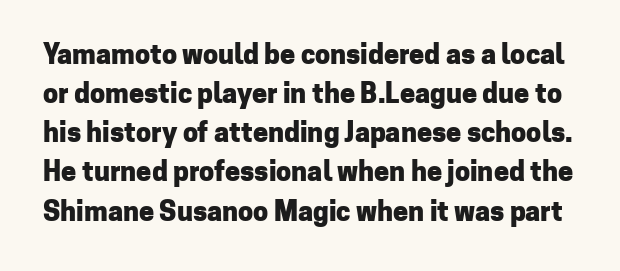
Q: Is the text bold? A: Yes.
Q: Is the text italic (slanted)? A: No, it is upright.
Q: Is the text underlined? A: No.
Q: Is the spacing between letters normal or unusually wide? A: Normal.
Q: Is the spacing between lines tight, normal or loose? A: Normal.
